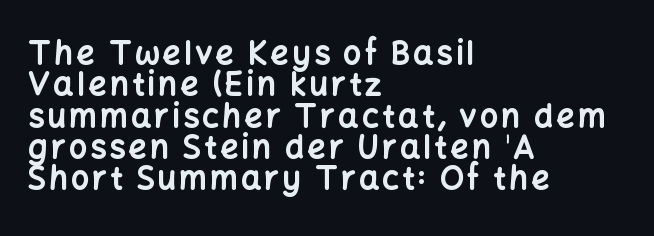
{"serif": "no", "italic": "no", "bold": "yes", "weight": "bold", "width": "normal", "stroke_contrast": "low", "x_height": "medium", "monospaced": "no", "underline": "no", "align": "left", "line_spacing": "tight", "line_spacing_ratio": 0.98, "glyph_px": 32}
